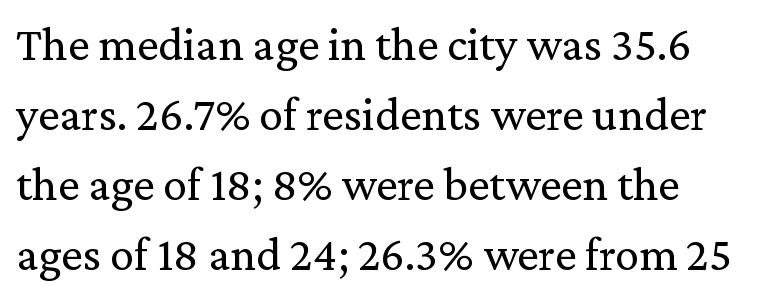
{"serif": "yes", "italic": "no", "bold": "no", "weight": "regular", "width": "normal", "stroke_contrast": "low", "x_height": "medium", "monospaced": "no", "underline": "no", "line_spacing": "normal", "line_spacing_ratio": 1.46, "letter_spacing": "normal", "letter_spacing_em": 0.0, "glyph_px": 48}
